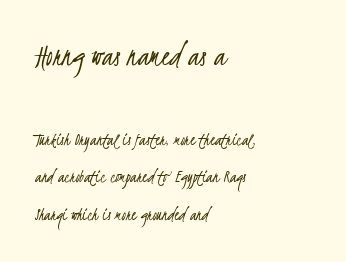
The face used here is a sans, in the tradition of grotesques and geometrics. Notice how the passage keeps a crisp vertical edge on the left only. Compare the two chunks: the upper has the greater cap height. A typesetter would call this zero additional tracking. Is this a fixed-width face? No — the glyphs have proportional, varying widths. Compared with typical paragraphs, the rows here are farther apart.
